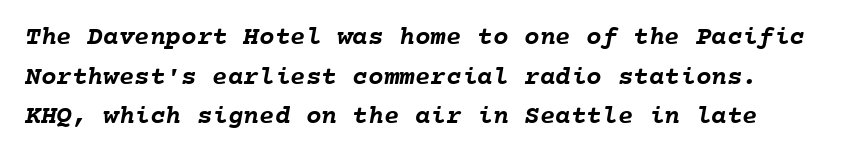
{"bold": "yes", "underline": "no", "line_spacing": "normal", "line_spacing_ratio": 1.52, "letter_spacing": "normal", "letter_spacing_em": 0.0, "glyph_px": 26}
